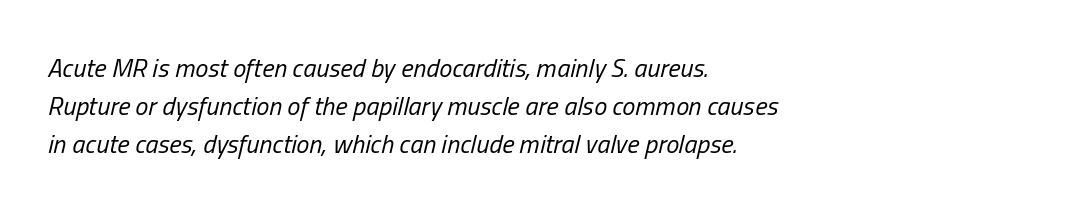
This rendering leaves character spacing at its baseline value. The space beneath each line is pristine and unruled. This rendering uses left alignment, leaving the right contour irregular. This sample uses an oblique cut, with every glyph tilted off the vertical. Successive baselines arrive at the customary interval. No heavy texture on the line: the type isn't bold.
